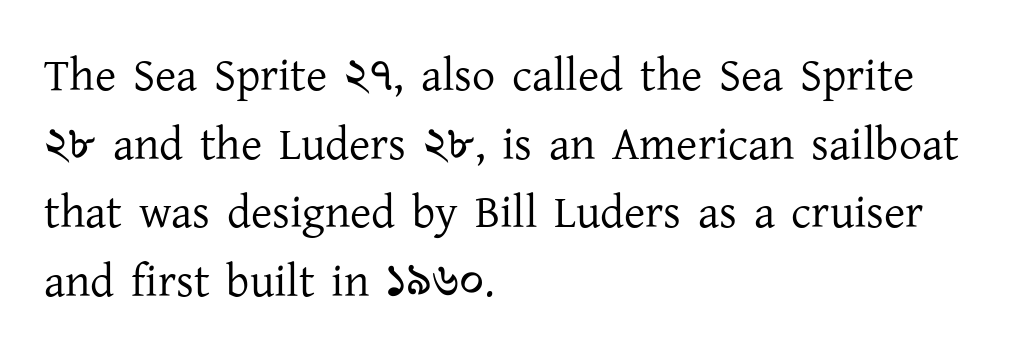
The image shows 46 px regular-weight serif type, upright; set left-aligned, normal line spacing (1.49x), normal letter spacing, not underlined; low stroke contrast and a medium x-height.
